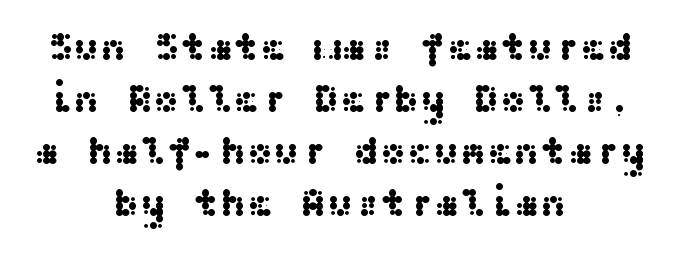
Letter spacing: default. Whoever set this chose a conventional vertical rhythm. Serif or sans? Sans — the stroke terminals are bare. The baseline area is clear. Visually the block forms a symmetrical silhouette, jagged on both flanks.
